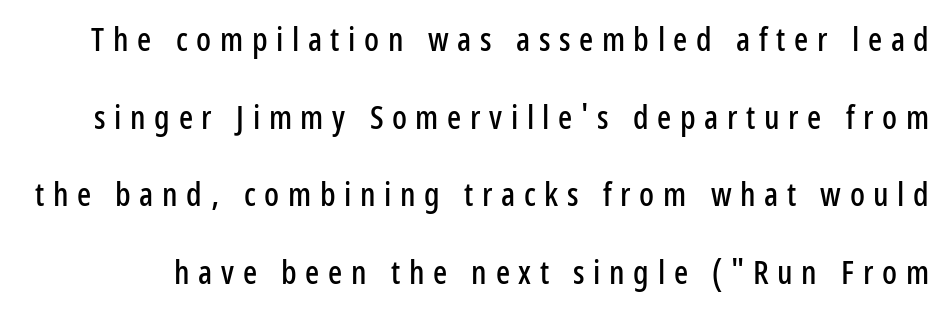
Q: Is the text italic (slanted)? A: No, it is upright.
Q: Is the typeface a serif or a sans-serif typeface? A: Sans-serif.
Q: Is the text underlined? A: No.
Q: Is the spacing between letters normal or unusually wide? A: Unusually wide.
Q: Is the spacing between lines tight, normal or loose? A: Loose.
Q: Width (condensed, normal, or wide)? A: Condensed.
Q: Stroke contrast? A: Low.
Q: x-height? A: Medium.
Q: Monospaced? A: No.
